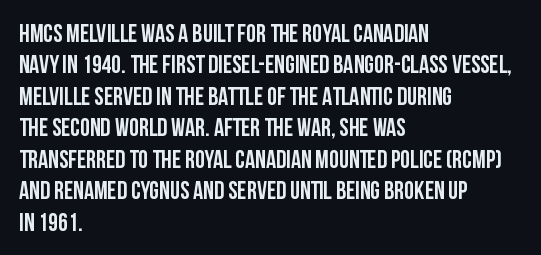
Horizontal alignment here is leftward, the default for most running prose. These lines were composed using upright roman letters. Quick note: underline off. Words appear dense and cohesive because spacing is normal. Honestly, the row spacing looks completely unremarkable. Heft: maximum for text — a bold.
